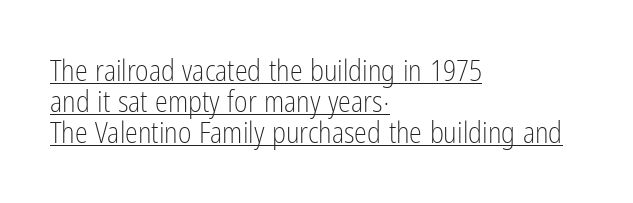
Q: Is the text bold? A: No.
Q: Is the text italic (slanted)? A: No, it is upright.
Q: Is the typeface a serif or a sans-serif typeface? A: Sans-serif.
Q: Is the text underlined? A: Yes.
Q: How is the paragraph aligned? A: Left-aligned.
Q: Is the spacing between letters normal or unusually wide? A: Normal.
Q: Is the spacing between lines tight, normal or loose? A: Tight.
Q: Width (condensed, normal, or wide)? A: Condensed.
Q: Stroke contrast? A: Low.
Q: x-height? A: Medium.
Q: Monospaced? A: No.
